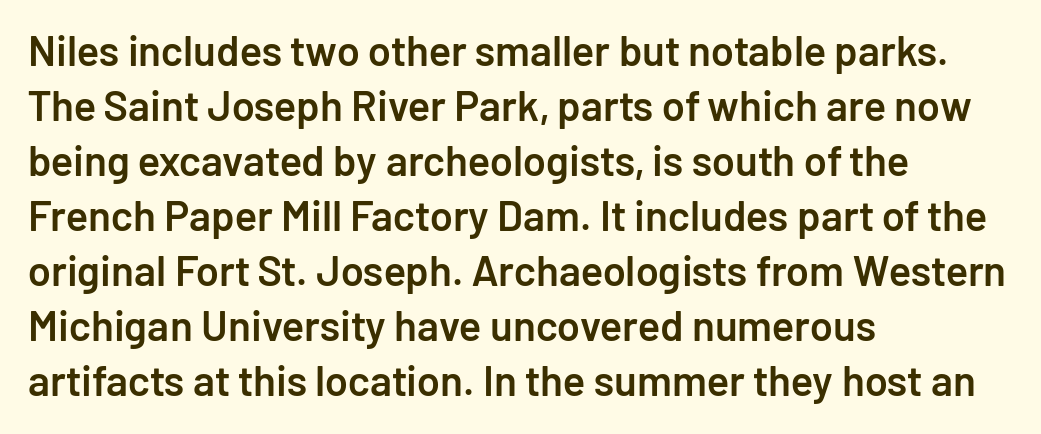
Q: Is the text bold? A: Semi-bold.
Q: Is the text italic (slanted)? A: No, it is upright.
Q: Is the typeface a serif or a sans-serif typeface? A: Sans-serif.
Q: Is the text underlined? A: No.
Q: How is the paragraph aligned? A: Left-aligned.
Q: Is the spacing between letters normal or unusually wide? A: Normal.
Q: Is the spacing between lines tight, normal or loose? A: Normal.
Q: Width (condensed, normal, or wide)? A: Normal.
Q: Stroke contrast? A: Low.
Q: x-height? A: Medium.
Q: Monospaced? A: No.
